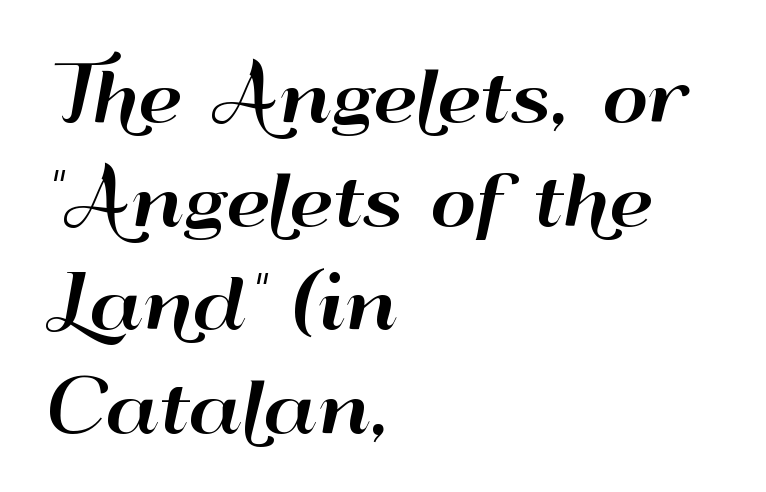
{"serif": "no", "width": "wide", "stroke_contrast": "high", "x_height": "small", "monospaced": "no", "underline": "no", "align": "left", "line_spacing": "normal", "line_spacing_ratio": 1.46, "letter_spacing": "normal", "letter_spacing_em": 0.0, "glyph_px": 71}
